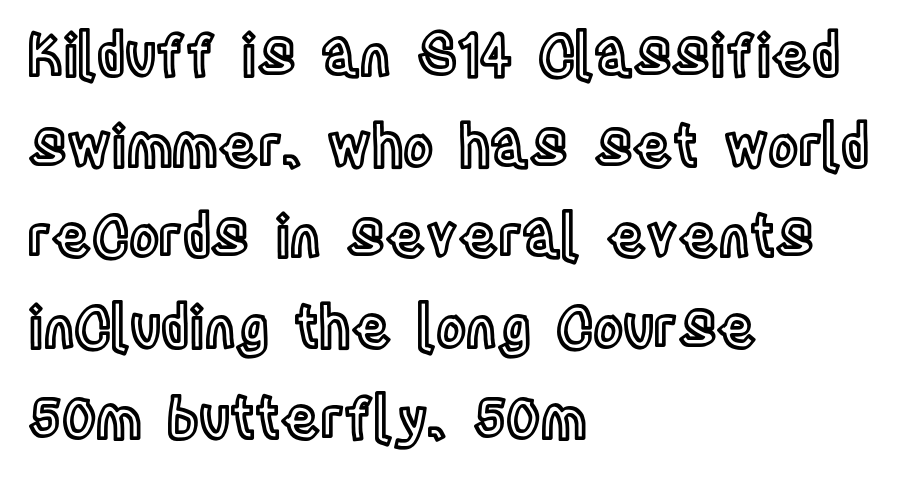
Q: Is the text italic (slanted)? A: No, it is upright.
Q: Is the text underlined? A: No.
Q: How is the paragraph aligned? A: Left-aligned.
Q: Is the spacing between letters normal or unusually wide? A: Normal.
Q: Is the spacing between lines tight, normal or loose? A: Normal.
Q: Width (condensed, normal, or wide)? A: Condensed.
Q: x-height? A: Large.
Q: Monospaced? A: No.
